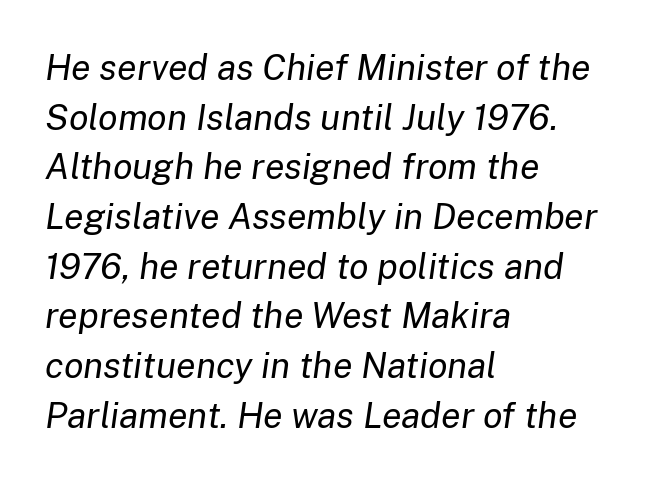
Q: Is the text bold? A: No.
Q: Is the text italic (slanted)? A: Yes, it leans right by about 8 degrees.
Q: Is the text underlined? A: No.
Q: How is the paragraph aligned? A: Left-aligned.
Q: Is the spacing between letters normal or unusually wide? A: Normal.
Q: Is the spacing between lines tight, normal or loose? A: Normal.
Q: Width (condensed, normal, or wide)? A: Normal.
Q: Stroke contrast? A: Low.
Q: x-height? A: Medium.
Q: Monospaced? A: No.
